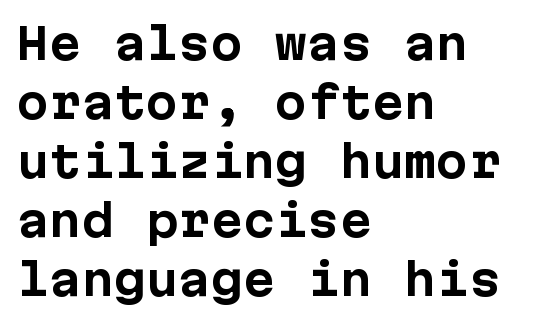
Students, note that the glyphs here touch the page at normal intervals. This rendering uses left alignment, leaving the right contour irregular. Honestly, there is no underline to notice here at all. The passage shown is typeset with a sans-serif family. This sample uses an upright cut, with every glyph sitting square on the baseline.
